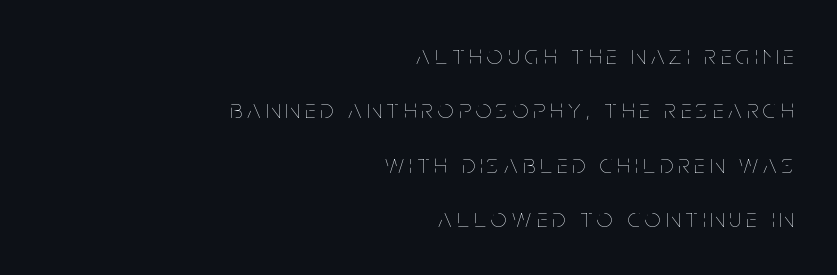
{"italic": "no", "bold": "no", "underline": "no", "align": "right", "line_spacing": "loose", "line_spacing_ratio": 2.01, "letter_spacing": "wide", "letter_spacing_em": 0.2, "glyph_px": 27}
